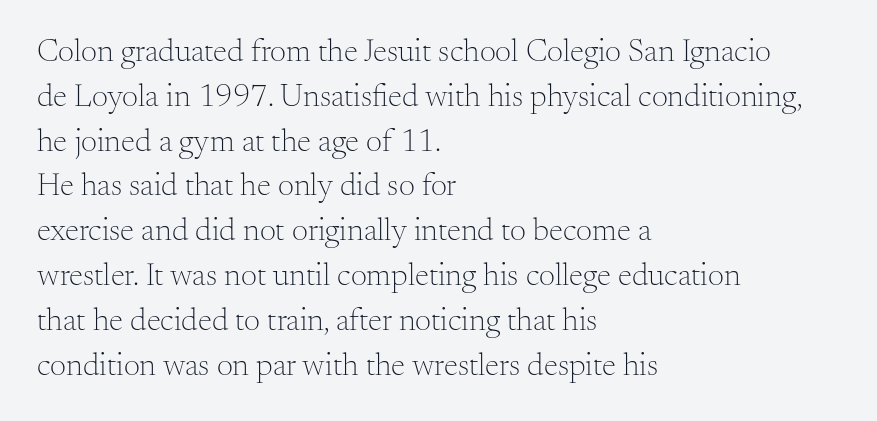
The image shows 32 px light serif type, upright; set left-aligned, normal line spacing (1.4x), normal letter spacing, not underlined; medium stroke contrast and a small x-height.
